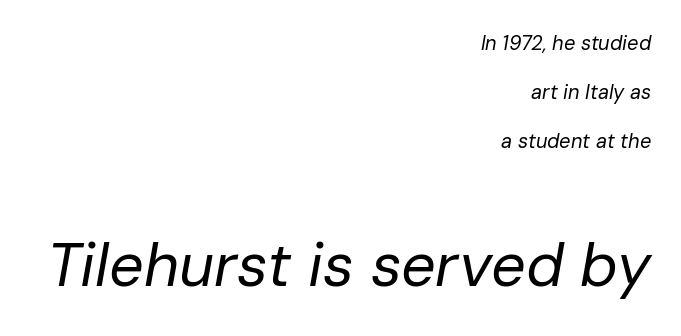
The letters are slanted; this is an italic face. Here the second block reads like a headline and the first like body copy. Airy leading. Nobody touched the tracking dial on this one.
